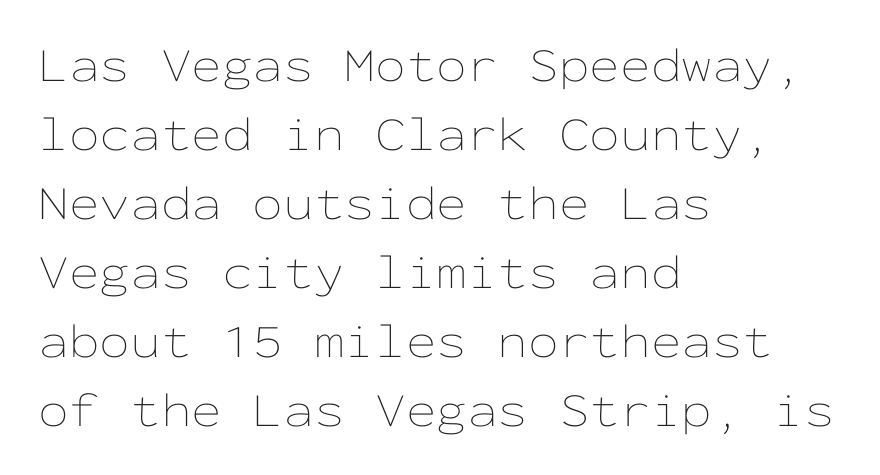
Q: Is the text bold? A: No.
Q: Is the text italic (slanted)? A: No, it is upright.
Q: Is the text underlined? A: No.
Q: How is the paragraph aligned? A: Left-aligned.
Q: Is the spacing between letters normal or unusually wide? A: Normal.
Q: Is the spacing between lines tight, normal or loose? A: Normal.
Q: Width (condensed, normal, or wide)? A: Wide.
Q: Stroke contrast? A: Low.
Q: x-height? A: Medium.
Q: Monospaced? A: Yes.
